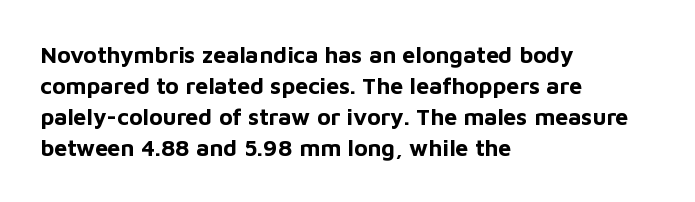
Q: Is the text bold? A: Yes.
Q: Is the text italic (slanted)? A: No, it is upright.
Q: Is the text underlined? A: No.
Q: How is the paragraph aligned? A: Left-aligned.
Q: Is the spacing between letters normal or unusually wide? A: Normal.
Q: Is the spacing between lines tight, normal or loose? A: Normal.
